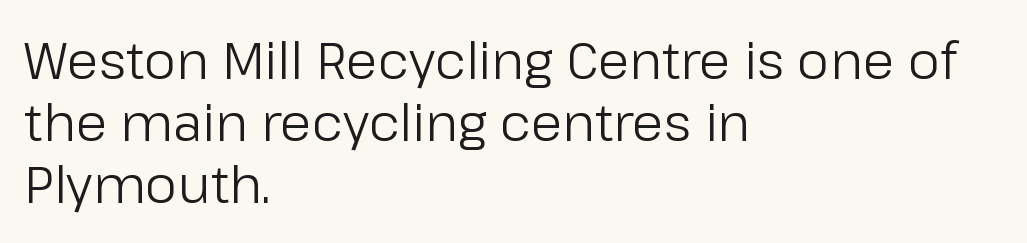
Q: Is the text bold? A: No.
Q: Is the text italic (slanted)? A: No, it is upright.
Q: Is the typeface a serif or a sans-serif typeface? A: Sans-serif.
Q: Is the text underlined? A: No.
Q: How is the paragraph aligned? A: Left-aligned.
Q: Is the spacing between letters normal or unusually wide? A: Normal.
Q: Width (condensed, normal, or wide)? A: Normal.
Q: Stroke contrast? A: Low.
Q: x-height? A: Medium.
Q: Monospaced? A: No.
